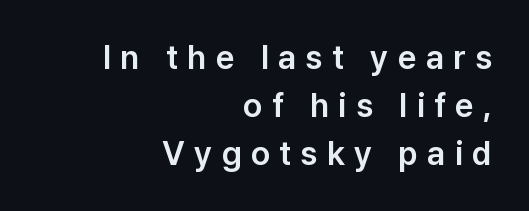
Q: Is the text italic (slanted)? A: No, it is upright.
Q: Is the typeface a serif or a sans-serif typeface? A: Sans-serif.
Q: Is the text underlined? A: No.
Q: How is the paragraph aligned? A: Right-aligned.
Q: Is the spacing between letters normal or unusually wide? A: Unusually wide.
Q: Is the spacing between lines tight, normal or loose? A: Normal.
Q: Width (condensed, normal, or wide)? A: Normal.
Q: Stroke contrast? A: Low.
Q: x-height? A: Medium.
Q: Monospaced? A: No.
